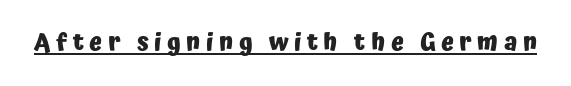
The image shows 24 px bold type, upright; set unusually wide letter spacing (+0.23 em), underlined.
